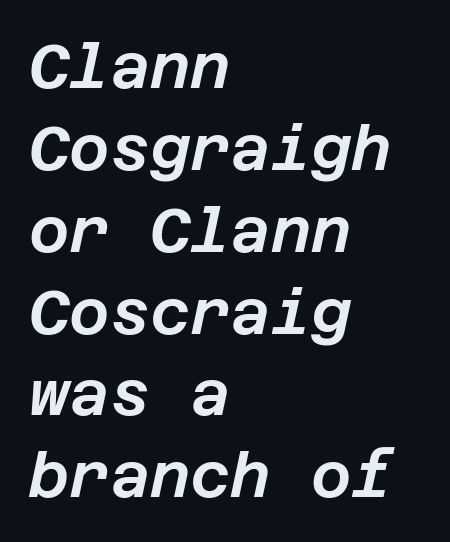
{"italic": "yes", "lean": "right", "slant_degrees": 12, "width": "normal", "stroke_contrast": "low", "x_height": "large", "underline": "no", "align": "left", "line_spacing": "normal", "line_spacing_ratio": 1.32, "letter_spacing": "normal", "letter_spacing_em": 0.0, "glyph_px": 62}
